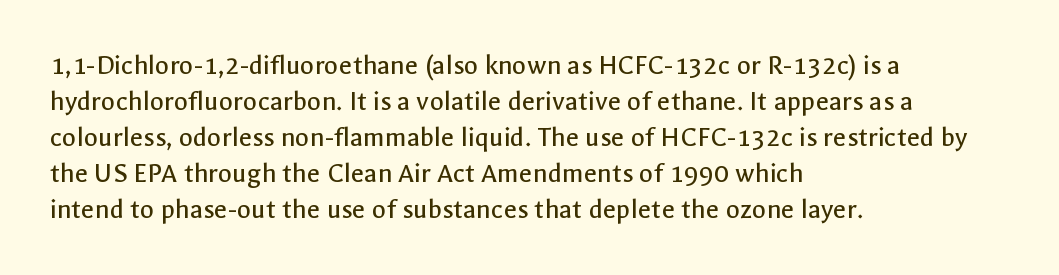
The image shows 29 px regular-weight sans-serif type, upright; set left-aligned, line spacing 1.24x, normal letter spacing, not underlined; a medium x-height.
